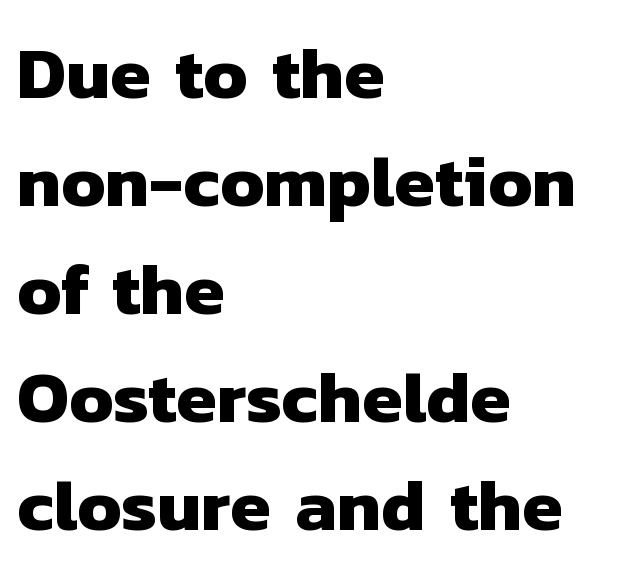
Stroke thickness is high; the sample reads as a true bold. Serif or sans? Sans — the stroke terminals are bare. Left-aligned paragraph, ragged on the right. Note the varied advance widths — an 'i' is clearly narrower than an 'm'.
